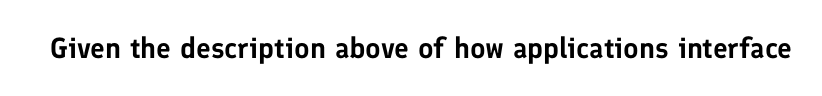
{"serif": "no", "italic": "no", "width": "normal", "stroke_contrast": "low", "x_height": "medium", "monospaced": "no", "underline": "no", "letter_spacing": "normal", "letter_spacing_em": 0.0, "glyph_px": 29}
